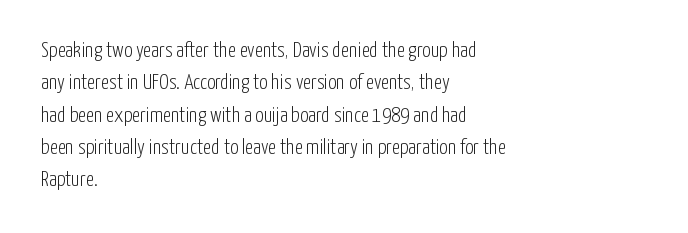
{"italic": "no", "bold": "no", "underline": "no", "align": "left", "line_spacing": "normal", "line_spacing_ratio": 1.54, "letter_spacing": "normal", "letter_spacing_em": 0.0, "glyph_px": 21}
